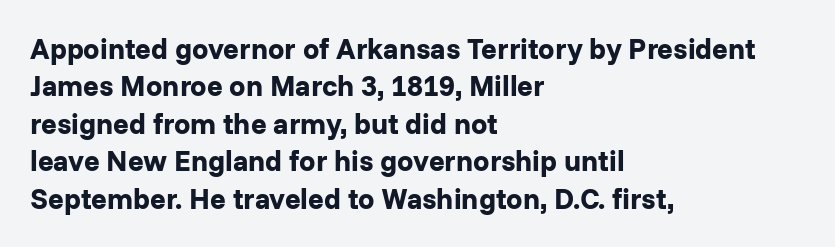
Q: Is the text bold? A: Yes.
Q: Is the text italic (slanted)? A: No, it is upright.
Q: Is the typeface a serif or a sans-serif typeface? A: Sans-serif.
Q: Is the text underlined? A: No.
Q: How is the paragraph aligned? A: Left-aligned.
Q: Is the spacing between letters normal or unusually wide? A: Normal.
Q: Is the spacing between lines tight, normal or loose? A: Normal.
Q: Width (condensed, normal, or wide)? A: Normal.
Q: Stroke contrast? A: Low.
Q: x-height? A: Medium.
Q: Monospaced? A: No.
